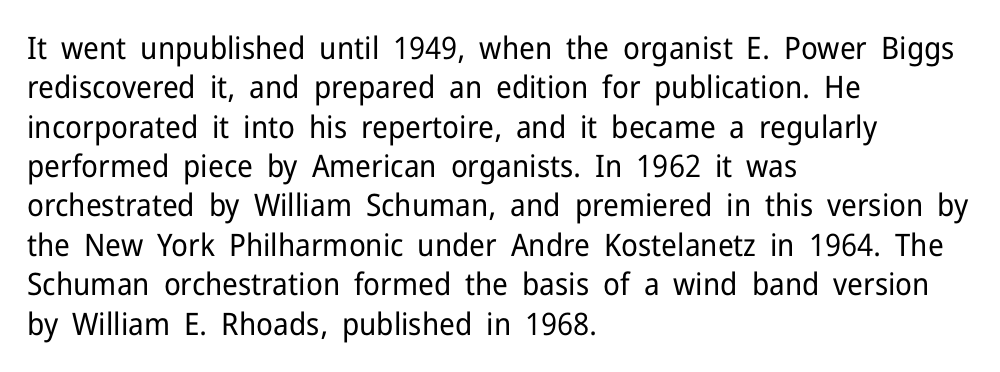
{"serif": "no", "italic": "no", "bold": "no", "weight": "regular", "width": "normal", "stroke_contrast": "low", "x_height": "medium", "monospaced": "no", "underline": "no", "align": "left", "line_spacing": "normal", "line_spacing_ratio": 1.27, "letter_spacing": "normal", "letter_spacing_em": 0.0, "glyph_px": 31}
